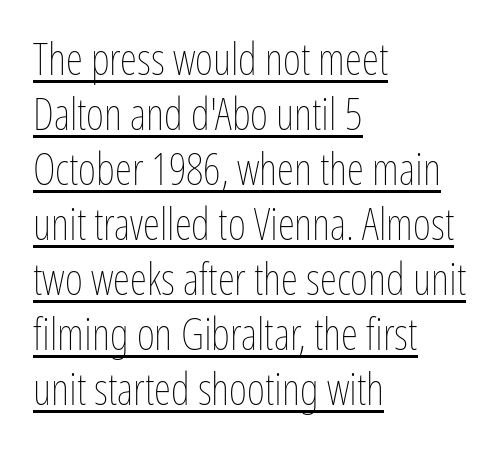
{"italic": "no", "bold": "no", "weight": "thin", "width": "condensed", "stroke_contrast": "low", "x_height": "medium", "monospaced": "no", "underline": "yes", "align": "left", "line_spacing": "normal", "line_spacing_ratio": 1.25, "letter_spacing": "normal", "letter_spacing_em": 0.0, "glyph_px": 44}
